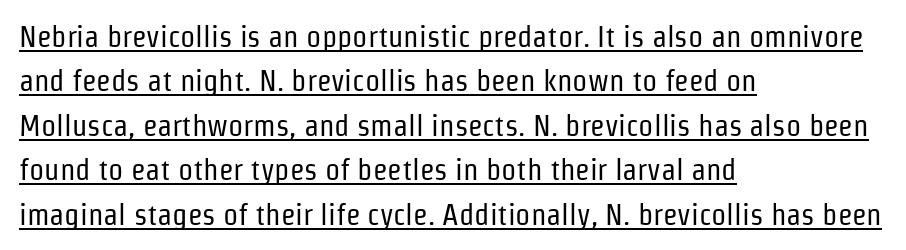
Short note: letters normally spaced. Unbolded letterforms with no extra heft. The type family on display is of the sans-serif kind. What decoration does the sample have? An underline. If you measured baseline to baseline, you'd find a middling distance. Italic: no, the glyphs are upright roman.
